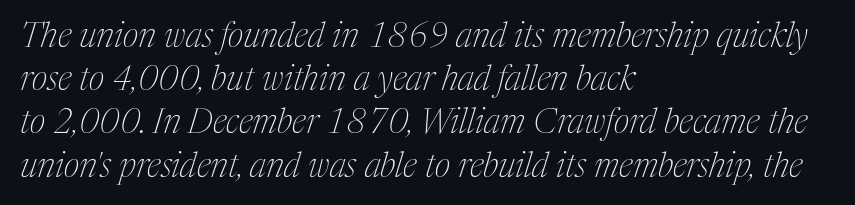
The image shows 34 px thin, condensed serif type, italic (leaning right); set left-aligned, normal line spacing (1.27x), normal letter spacing, not underlined; medium stroke contrast and a medium x-height.
